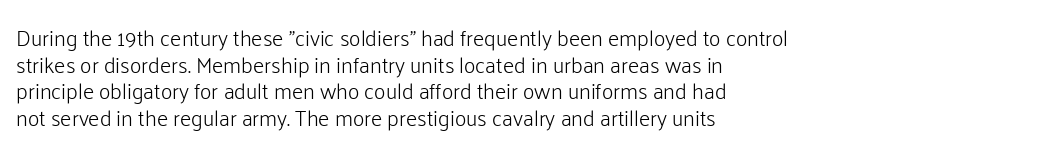
Q: Is the text bold? A: No.
Q: Is the text italic (slanted)? A: No, it is upright.
Q: Is the text underlined? A: No.
Q: How is the paragraph aligned? A: Left-aligned.
Q: Is the spacing between letters normal or unusually wide? A: Normal.
